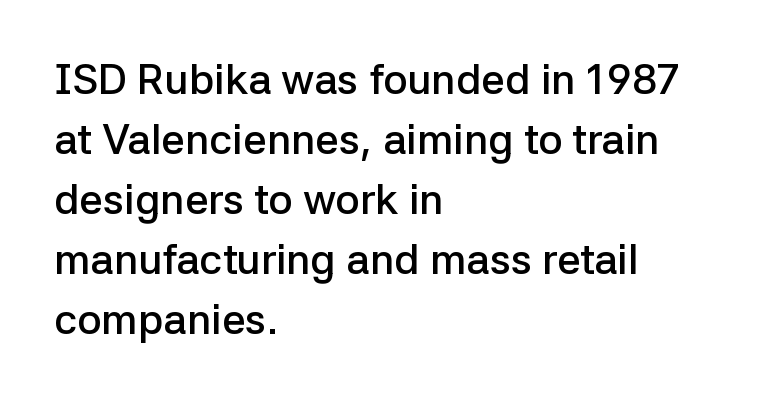
{"serif": "no", "italic": "no", "bold": "semi", "weight": "semibold", "width": "normal", "stroke_contrast": "low", "x_height": "medium", "monospaced": "no", "underline": "no", "align": "left", "line_spacing": "normal", "line_spacing_ratio": 1.43, "letter_spacing": "normal", "letter_spacing_em": 0.0, "glyph_px": 42}
